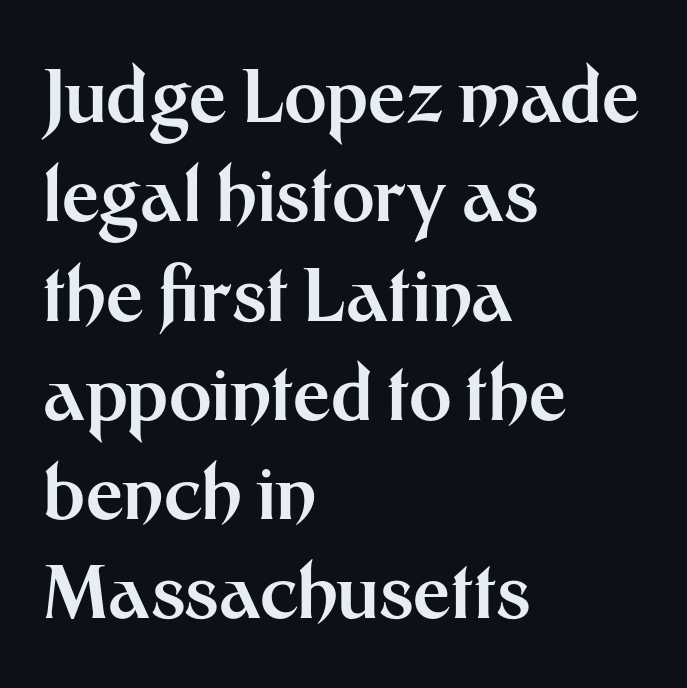
The image shows 73 px bold sans-serif type, upright; set left-aligned, normal line spacing (1.36x), normal letter spacing, not underlined; medium stroke contrast and a medium x-height.
